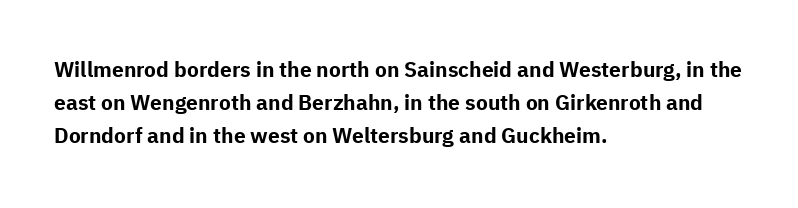
Q: Is the text bold? A: Yes.
Q: Is the text italic (slanted)? A: No, it is upright.
Q: Is the text underlined? A: No.
Q: How is the paragraph aligned? A: Left-aligned.
Q: Is the spacing between letters normal or unusually wide? A: Normal.
Q: Is the spacing between lines tight, normal or loose? A: Normal.
